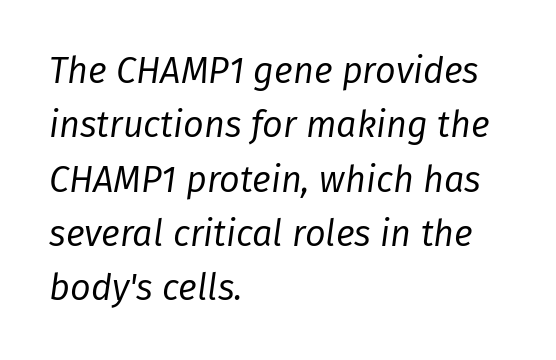
The image shows 36 px regular-weight type, italic (leaning right); set left-aligned, normal line spacing (1.51x), normal letter spacing, not underlined; low stroke contrast and a medium x-height.
